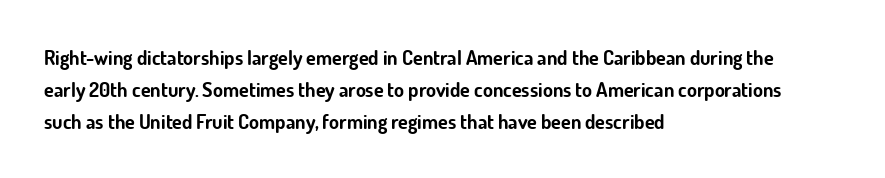
The image shows 20 px bold type, upright; set left-aligned, normal line spacing (1.6x), normal letter spacing, not underlined.
